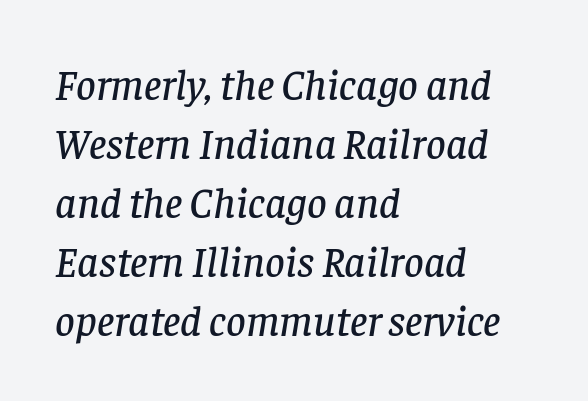
{"serif": "yes", "italic": "yes", "lean": "right", "slant_degrees": 8, "width": "normal", "stroke_contrast": "low", "x_height": "large", "monospaced": "no", "underline": "no", "align": "left", "line_spacing": "normal", "line_spacing_ratio": 1.37, "letter_spacing": "normal", "letter_spacing_em": 0.0, "glyph_px": 43}
